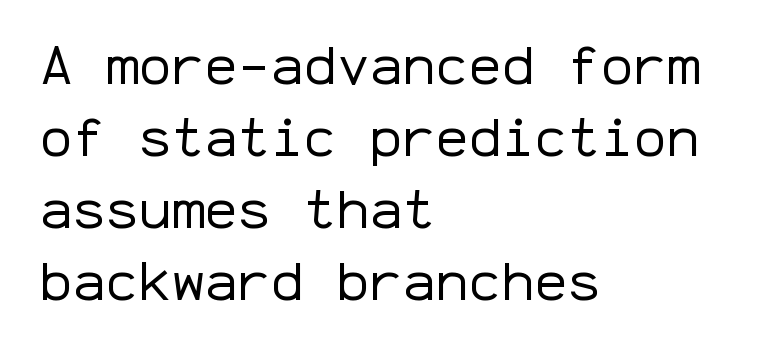
Q: Is the text bold? A: No.
Q: Is the text italic (slanted)? A: No, it is upright.
Q: Is the typeface a serif or a sans-serif typeface? A: Sans-serif.
Q: Is the text underlined? A: No.
Q: How is the paragraph aligned? A: Left-aligned.
Q: Is the spacing between letters normal or unusually wide? A: Normal.
Q: Is the spacing between lines tight, normal or loose? A: Normal.
Q: Width (condensed, normal, or wide)? A: Normal.
Q: Stroke contrast? A: Low.
Q: x-height? A: Medium.
Q: Monospaced? A: Yes.
